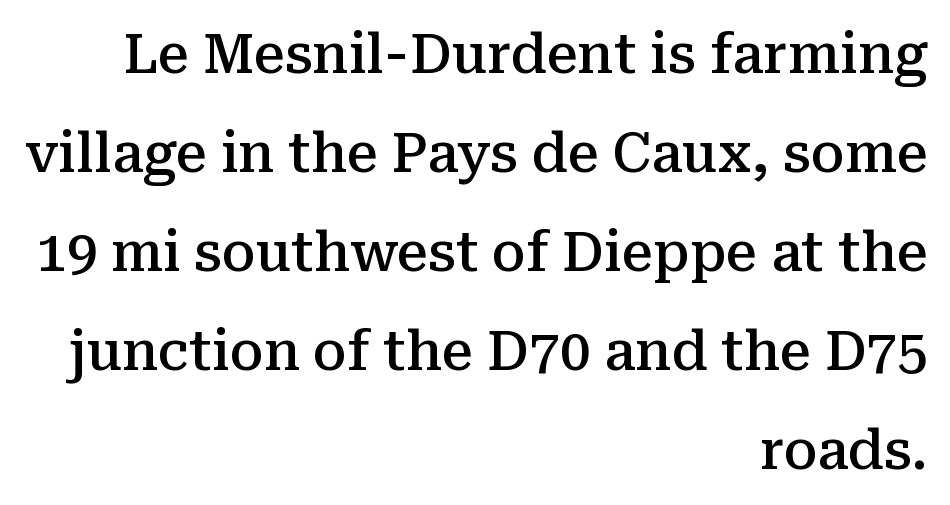
Q: Is the text bold? A: Semi-bold.
Q: Is the text italic (slanted)? A: No, it is upright.
Q: Is the typeface a serif or a sans-serif typeface? A: Serif.
Q: Is the text underlined? A: No.
Q: How is the paragraph aligned? A: Right-aligned.
Q: Is the spacing between letters normal or unusually wide? A: Normal.
Q: Width (condensed, normal, or wide)? A: Normal.
Q: Stroke contrast? A: Medium.
Q: x-height? A: Medium.
Q: Monospaced? A: No.
